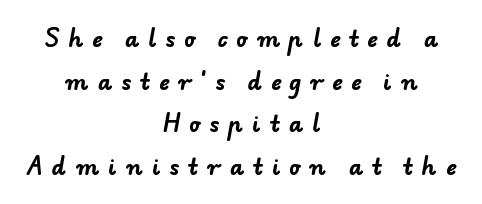
The image shows 22 px bold type; set centered, loose line spacing (1.94x), unusually wide letter spacing (+0.41 em), not underlined.
